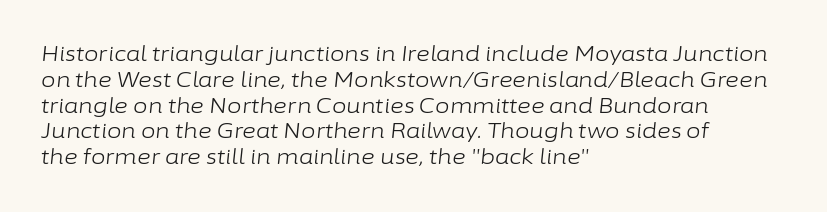
The glyphs are unaccompanied by any horizontal stroke below them. The letterforms sit at book weight or below. Caption: multi-line text, flush left, ragged right. Looking at the ascenders, they clearly lean. You could call the tracking neutral — neither tight nor loose.
